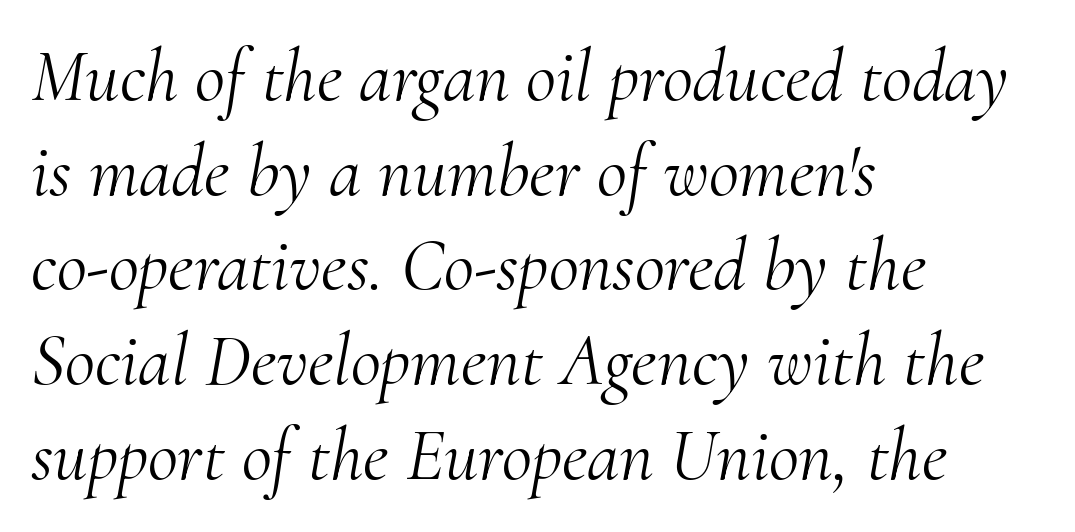
Q: Is the text bold? A: No.
Q: Is the text italic (slanted)? A: Yes, it leans right by about 10 degrees.
Q: Is the typeface a serif or a sans-serif typeface? A: Serif.
Q: Is the text underlined? A: No.
Q: How is the paragraph aligned? A: Left-aligned.
Q: Is the spacing between letters normal or unusually wide? A: Normal.
Q: Is the spacing between lines tight, normal or loose? A: Normal.
Q: Width (condensed, normal, or wide)? A: Normal.
Q: Stroke contrast? A: Medium.
Q: x-height? A: Small.
Q: Monospaced? A: No.
